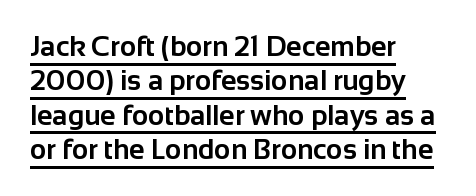
{"serif": "no", "italic": "no", "bold": "yes", "weight": "bold", "width": "normal", "stroke_contrast": "low", "x_height": "medium", "monospaced": "no", "underline": "yes", "align": "left", "line_spacing_ratio": 1.23, "letter_spacing": "normal", "letter_spacing_em": 0.0, "glyph_px": 28}
